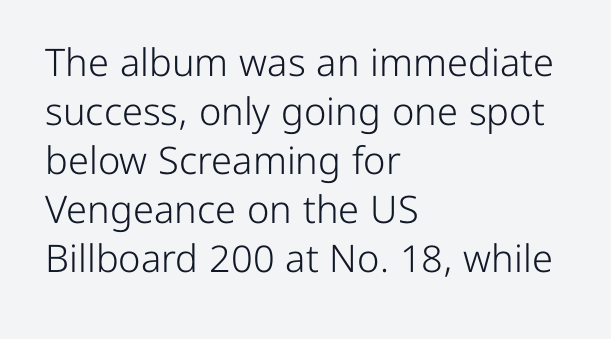
The image shows 38 px light sans-serif type, upright; set left-aligned, normal line spacing (1.29x), normal letter spacing, not underlined; low stroke contrast and a medium x-height.
